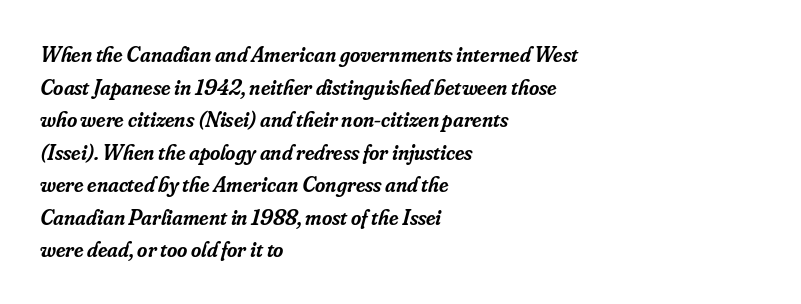
The rows are spaced the way most documents space them. The specimen reads as italic at a glance. Quick note: underline off. Summary of weight: moderately heavy, a semibold.
